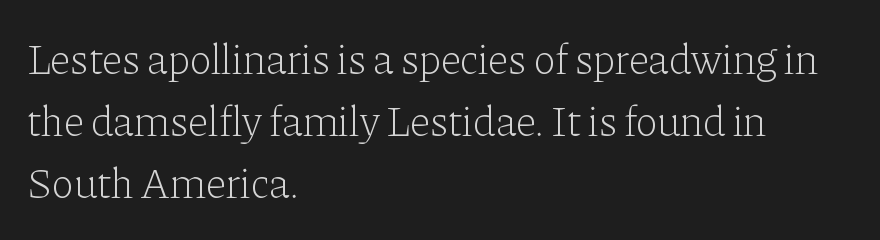
The image shows 42 px light serif type, upright; set left-aligned, normal line spacing (1.48x), normal letter spacing, not underlined; low stroke contrast and a medium x-height.
